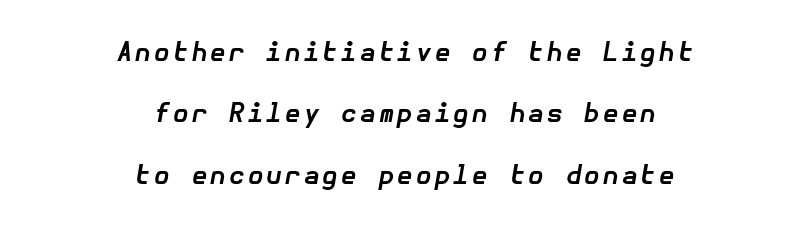
The image shows 25 px bold type, italic (leaning right); set centered, loose line spacing (2.46x), not underlined.
